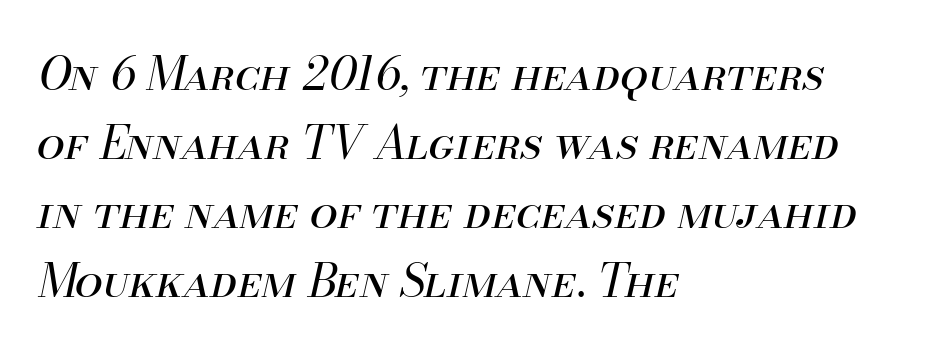
Compared with typical paragraphs, the rows here are spaced about the same. Glance below the letters and you will spot only blank space. Note the varied advance widths — an 'i' is clearly narrower than an 'm'. Compared with a typical body face, this is equally light or lighter still. How are the letters spaced? Ordinarily, with no added tracking. Where is the straight margin? On the left.
